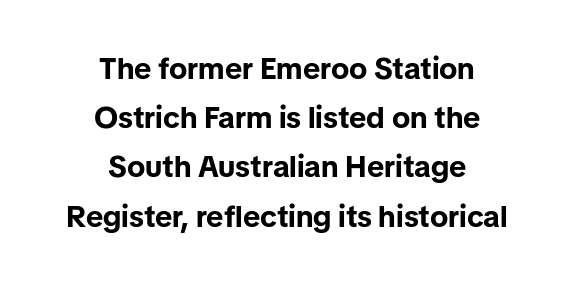
Plain, unruled lines of type. The typesetter chose a symmetrical, centered arrangement here. Regarding leading, the lines here are spaced in the standard way. Upright lettering throughout. Stroke terminals: plain, sans-serif.
